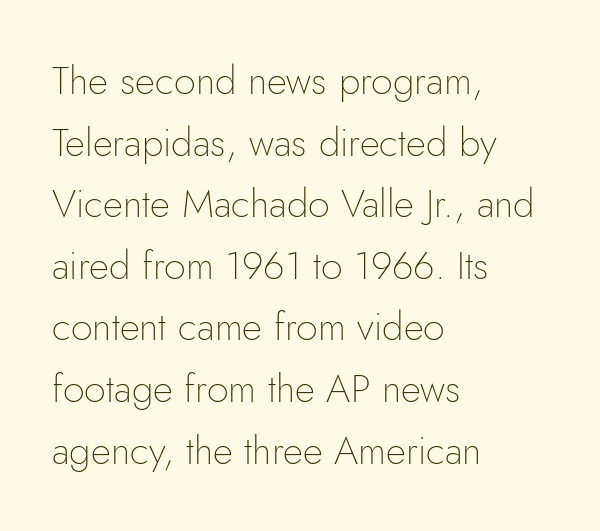
Notice how the passage keeps a crisp vertical edge on the left only. The block of text has a typical density, with ordinary space between rows. Is this a fixed-width face? No — the glyphs have proportional, varying widths. Ordinary non-slanted type is in use. Tracking here is standard; glyphs follow each other at the usual distance.
